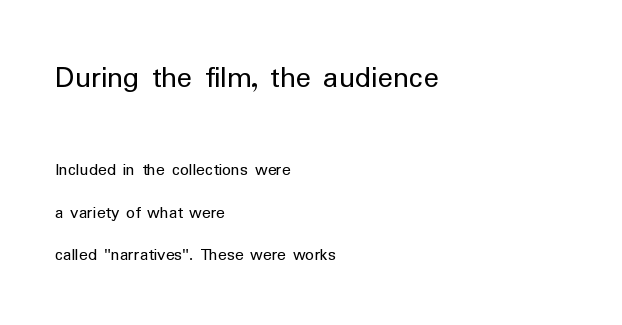
{"serif": "no", "italic": "no", "bold": "no", "weight": "regular", "width": "normal", "stroke_contrast": "low", "x_height": "medium", "monospaced": "no", "underline": "no", "align": "left", "line_spacing": "loose", "line_spacing_ratio": 2.38, "letter_spacing": "normal", "letter_spacing_em": 0.0, "larger_block": "first", "size_ratio": 1.78, "glyph_px": 32}
